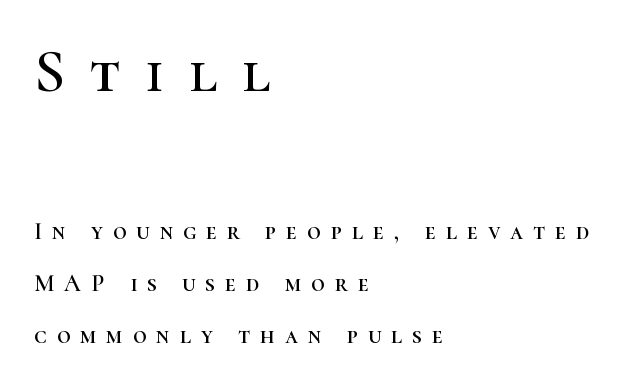
{"serif": "yes", "italic": "no", "width": "normal", "stroke_contrast": "high", "x_height": "medium", "monospaced": "no", "underline": "no", "align": "left", "line_spacing": "loose", "line_spacing_ratio": 2.18, "letter_spacing": "wide", "letter_spacing_em": 0.41, "larger_block": "first", "size_ratio": 2.54, "glyph_px": 61}
